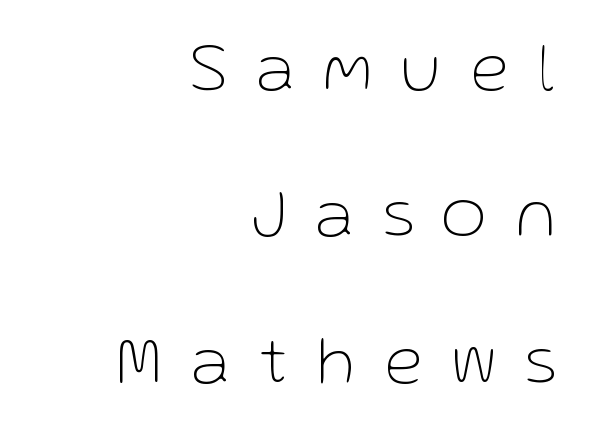
Tracking value appears strongly positive — letters spread wide. The compositor pushed each line to the right boundary. When letters stand straight like this, we call the style roman or upright. The face used here is a sans, in the tradition of grotesques and geometrics.
